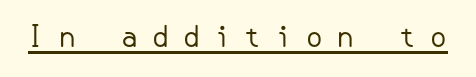
Spacing between characters has been opened up far beyond the box default. The designer went with a sans here, leaving each stem footless. The specimen reads as upright at a glance. Stems here are at most as thick as an everyday book face. The lettering is marked with a stroke running underneath it.
